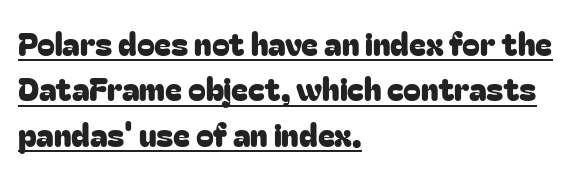
Q: Is the text italic (slanted)? A: No, it is upright.
Q: Is the typeface a serif or a sans-serif typeface? A: Sans-serif.
Q: Is the text underlined? A: Yes.
Q: How is the paragraph aligned? A: Left-aligned.
Q: Is the spacing between letters normal or unusually wide? A: Normal.
Q: Is the spacing between lines tight, normal or loose? A: Normal.
Q: Width (condensed, normal, or wide)? A: Normal.
Q: Stroke contrast? A: Low.
Q: x-height? A: Medium.
Q: Monospaced? A: No.
